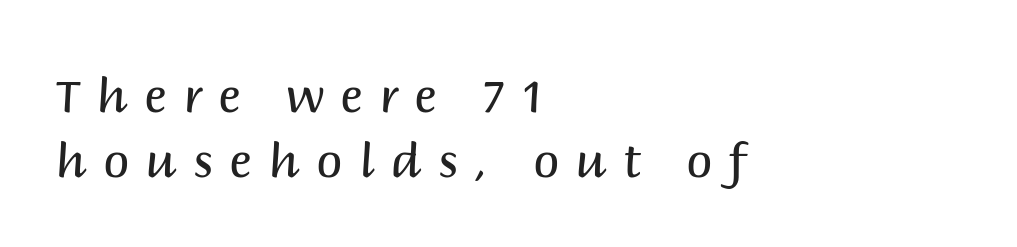
Q: Is the text bold? A: No.
Q: Is the text italic (slanted)? A: Yes.
Q: Is the typeface a serif or a sans-serif typeface? A: Sans-serif.
Q: Is the text underlined? A: No.
Q: How is the paragraph aligned? A: Left-aligned.
Q: Is the spacing between letters normal or unusually wide? A: Unusually wide.
Q: Is the spacing between lines tight, normal or loose? A: Normal.
Q: Width (condensed, normal, or wide)? A: Normal.
Q: Stroke contrast? A: Medium.
Q: x-height? A: Large.
Q: Monospaced? A: No.
